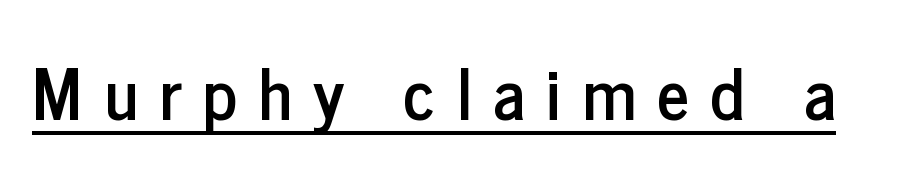
The image shows 70 px condensed sans-serif type, upright; set unusually wide letter spacing (+0.3 em), underlined; low stroke contrast and a medium x-height.
